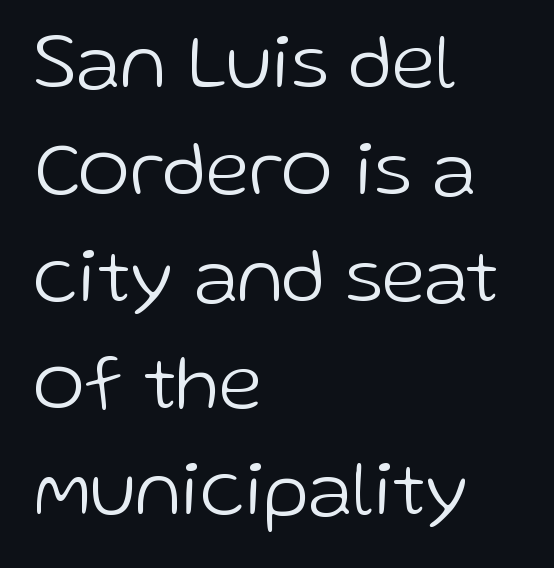
When letters stand straight like this, we call the style roman or upright. Notice how descenders clear the ascenders below comfortably — that's standard leading. Each stroke keeps to a modest, everyday thickness or less. Classification — sans serif. Rule under the text: the space is simply empty. Here the glyphs are tracked normally, forming tight word shapes.
